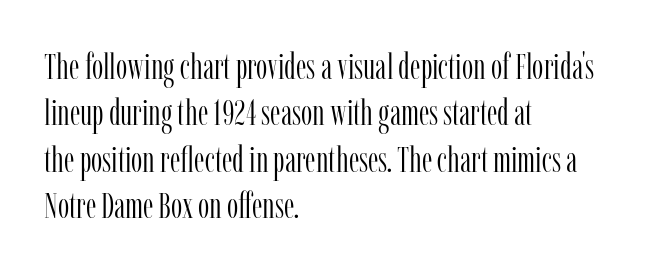
The image shows 36 px light, condensed serif type, upright; set left-aligned, normal line spacing (1.29x), normal letter spacing, not underlined; low stroke contrast and a medium x-height.
